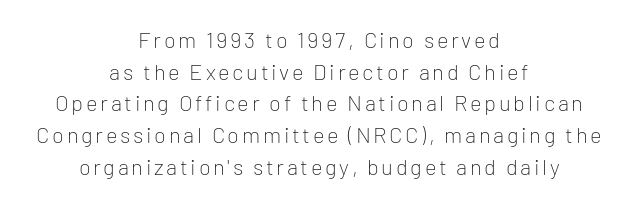
No letter is thick-stroked: the sample isn't bold. Vertically, the passage feels balanced, rows spaced as you'd expect. Clear beneath every line of the passage. The whitespace from short lines is split evenly between both sides. The axis of the letterforms is exactly vertical.
